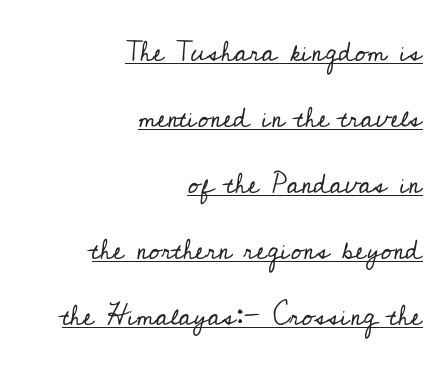
The designer dialed line spacing up above the default. You can tell from the footed stems that serif type was used. The glyphs are accompanied by a horizontal stroke just below them.
